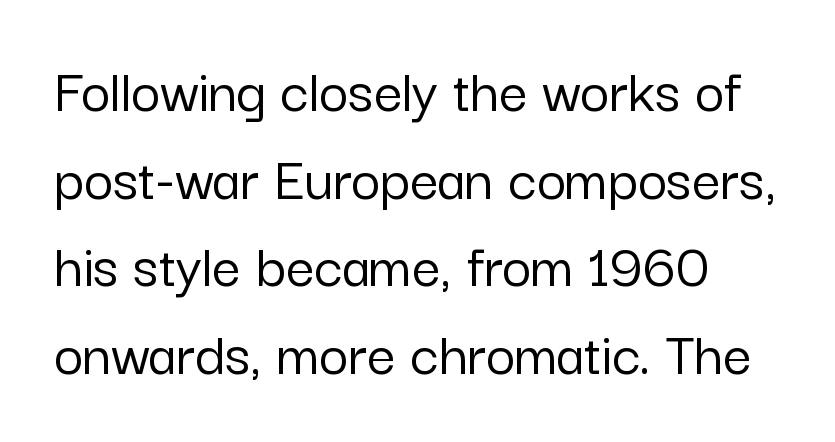
Q: Is the text italic (slanted)? A: No, it is upright.
Q: Is the typeface a serif or a sans-serif typeface? A: Sans-serif.
Q: Is the text underlined? A: No.
Q: How is the paragraph aligned? A: Left-aligned.
Q: Is the spacing between letters normal or unusually wide? A: Normal.
Q: Is the spacing between lines tight, normal or loose? A: Normal.
Q: Width (condensed, normal, or wide)? A: Normal.
Q: Stroke contrast? A: Low.
Q: x-height? A: Medium.
Q: Monospaced? A: No.
